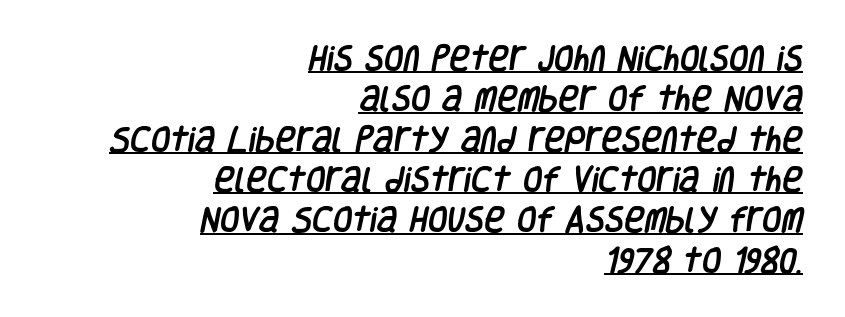
Q: Is the typeface a serif or a sans-serif typeface? A: Sans-serif.
Q: Is the text underlined? A: Yes.
Q: How is the paragraph aligned? A: Right-aligned.
Q: Is the spacing between letters normal or unusually wide? A: Normal.
Q: Is the spacing between lines tight, normal or loose? A: Normal.
Q: Width (condensed, normal, or wide)? A: Condensed.
Q: Stroke contrast? A: Low.
Q: x-height? A: Large.
Q: Monospaced? A: No.
